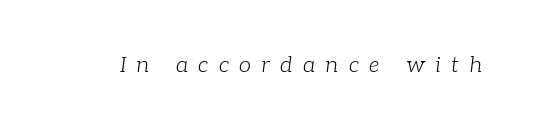
Q: Is the text bold? A: No.
Q: Is the text italic (slanted)? A: Yes, it leans right by about 7 degrees.
Q: Is the text underlined? A: No.
Q: Is the spacing between letters normal or unusually wide? A: Unusually wide.
